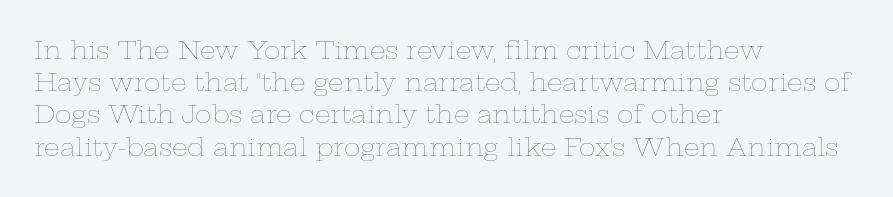
The image shows 25 px text type, upright; set left-aligned, normal line spacing (1.29x), normal letter spacing, not underlined.
